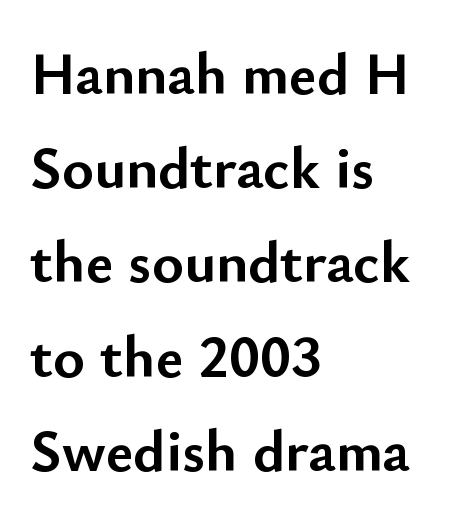
The image shows 60 px semibold sans-serif type, upright; set left-aligned, normal line spacing (1.57x), normal letter spacing, not underlined; low stroke contrast and a small x-height.
